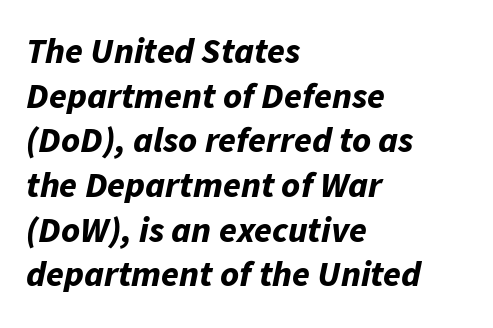
You could not count columns in this text — the font is proportionally spaced. Slant detected: the letters are inclined. Pretty heavy lettering here — definitely bold. Does the copy run flush right? No — it runs flush left.
